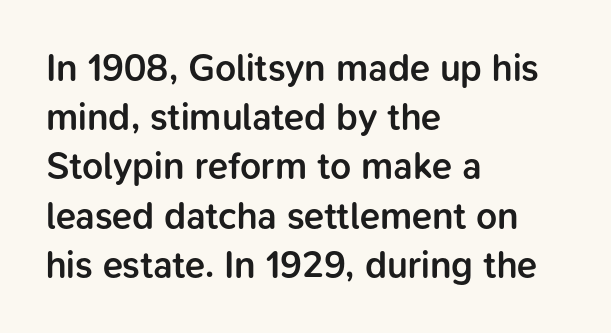
The image shows 37 px semibold sans-serif type, upright; set left-aligned, normal line spacing (1.33x), normal letter spacing, not underlined; low stroke contrast and a medium x-height.
